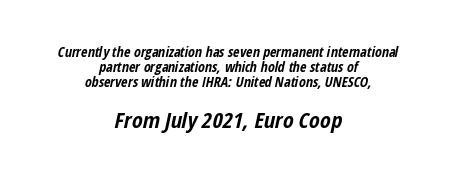
The image shows 22 px bold type, italic (leaning right); set centered, tight line spacing (1.06x), normal letter spacing, not underlined; the second (bottom) block is 1.57x larger.
